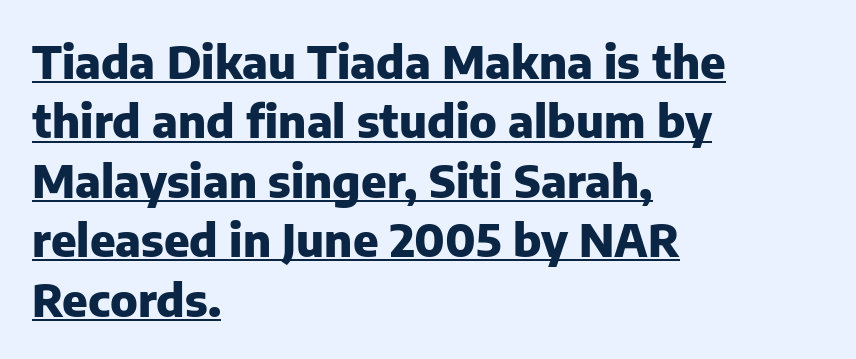
Q: Is the text bold? A: Yes.
Q: Is the text italic (slanted)? A: No, it is upright.
Q: Is the typeface a serif or a sans-serif typeface? A: Sans-serif.
Q: Is the text underlined? A: Yes.
Q: How is the paragraph aligned? A: Left-aligned.
Q: Is the spacing between letters normal or unusually wide? A: Normal.
Q: Is the spacing between lines tight, normal or loose? A: Normal.
Q: Width (condensed, normal, or wide)? A: Normal.
Q: Stroke contrast? A: Low.
Q: x-height? A: Medium.
Q: Monospaced? A: No.
